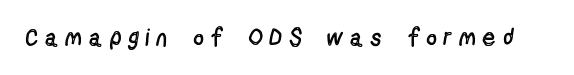
The image shows 24 px text type; set unusually wide letter spacing (+0.34 em), not underlined.
